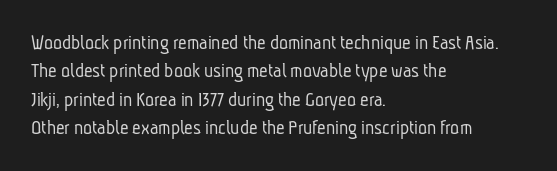
Q: Is the text bold? A: No.
Q: Is the text underlined? A: No.
Q: How is the paragraph aligned? A: Left-aligned.
Q: Is the spacing between letters normal or unusually wide? A: Normal.
Q: Is the spacing between lines tight, normal or loose? A: Normal.
